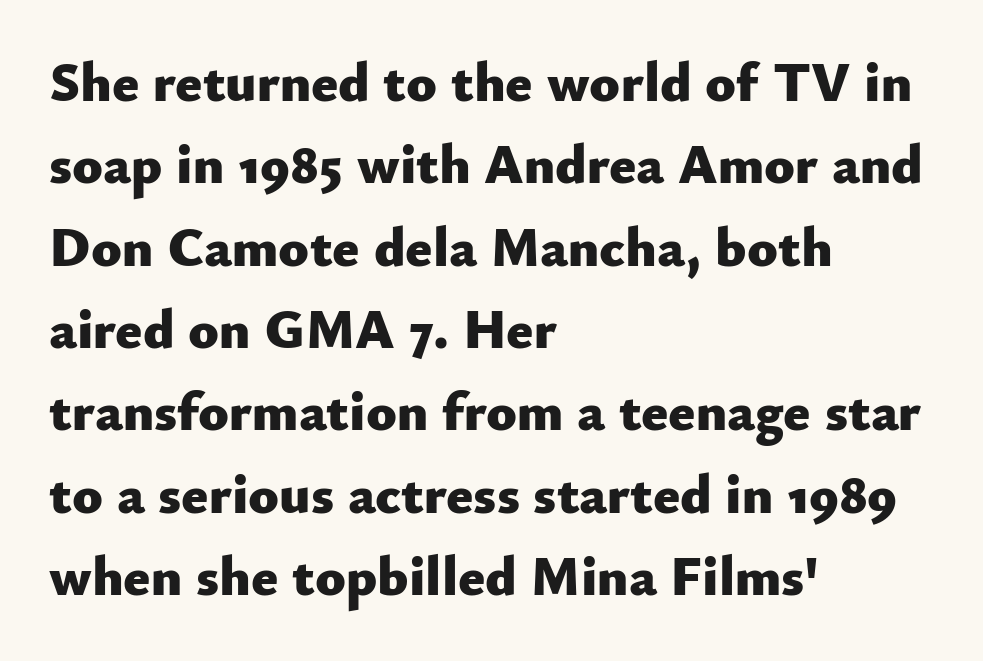
{"serif": "no", "italic": "no", "bold": "yes", "weight": "heavy", "width": "normal", "stroke_contrast": "low", "x_height": "small", "monospaced": "no", "underline": "no", "align": "left", "line_spacing": "normal", "line_spacing_ratio": 1.47, "letter_spacing": "normal", "letter_spacing_em": 0.0, "glyph_px": 56}
